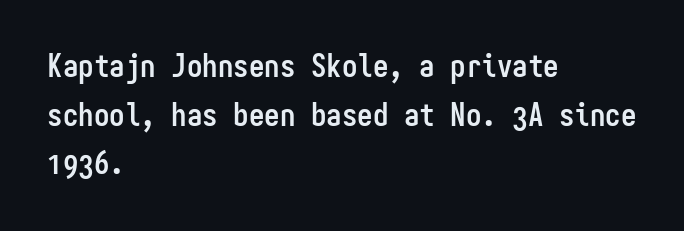
The image shows 31 px semibold, condensed sans-serif type, upright, monospaced; set left-aligned, normal line spacing (1.57x), normal letter spacing, not underlined; low stroke contrast and a medium x-height.
